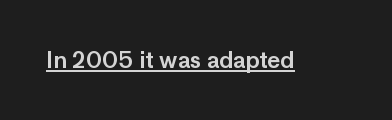
Q: Is the text italic (slanted)? A: No, it is upright.
Q: Is the text underlined? A: Yes.
Q: Is the spacing between letters normal or unusually wide? A: Normal.
